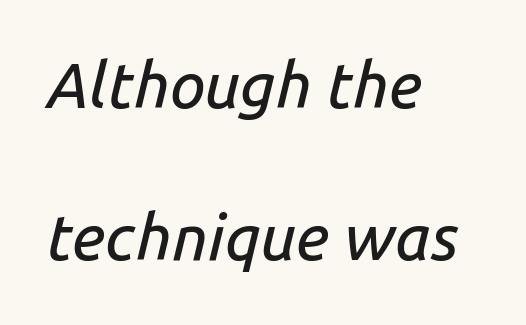
The image shows 64 px text type, italic (leaning right); set left-aligned, loose line spacing (2.38x), normal letter spacing, not underlined; low stroke contrast and a medium x-height.
